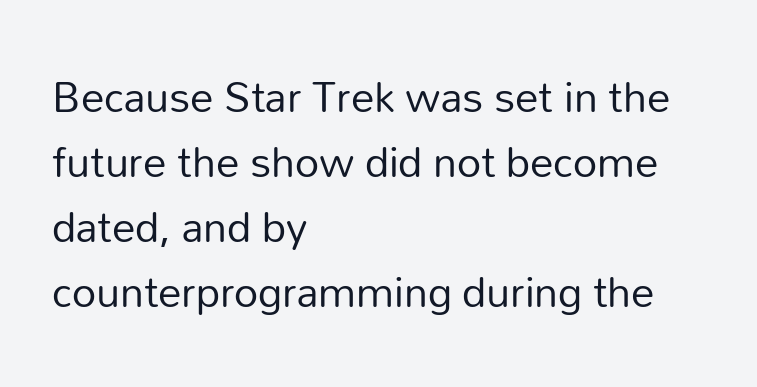
The image shows 47 px regular-weight sans-serif type, upright; set left-aligned, normal line spacing (1.38x), normal letter spacing, not underlined; low stroke contrast and a medium x-height.
